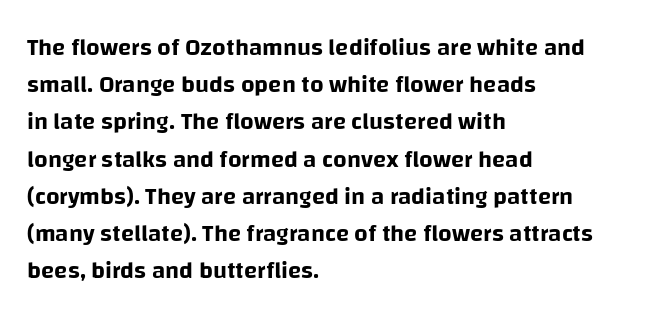
Q: Is the text italic (slanted)? A: No, it is upright.
Q: Is the text underlined? A: No.
Q: How is the paragraph aligned? A: Left-aligned.
Q: Is the spacing between letters normal or unusually wide? A: Normal.
Q: Is the spacing between lines tight, normal or loose? A: Normal.
